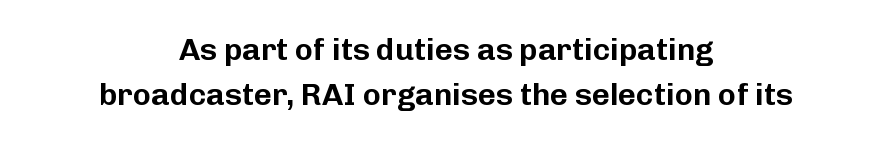
Q: Is the text italic (slanted)? A: No, it is upright.
Q: Is the typeface a serif or a sans-serif typeface? A: Sans-serif.
Q: Is the text underlined? A: No.
Q: How is the paragraph aligned? A: Centered.
Q: Is the spacing between letters normal or unusually wide? A: Normal.
Q: Is the spacing between lines tight, normal or loose? A: Normal.
Q: Width (condensed, normal, or wide)? A: Normal.
Q: Stroke contrast? A: Low.
Q: x-height? A: Medium.
Q: Monospaced? A: No.
